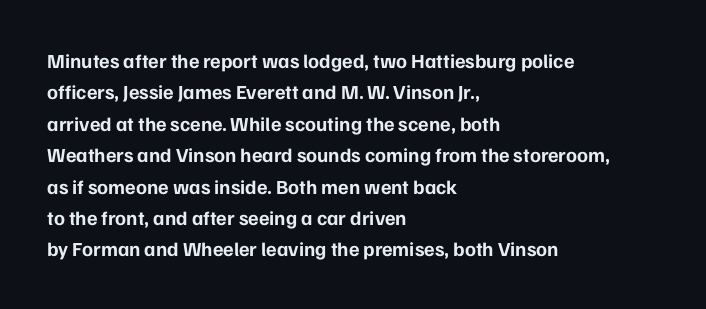
{"italic": "no", "bold": "yes", "underline": "no", "align": "left", "line_spacing": "normal", "line_spacing_ratio": 1.57, "letter_spacing": "normal", "letter_spacing_em": 0.0, "glyph_px": 20}
